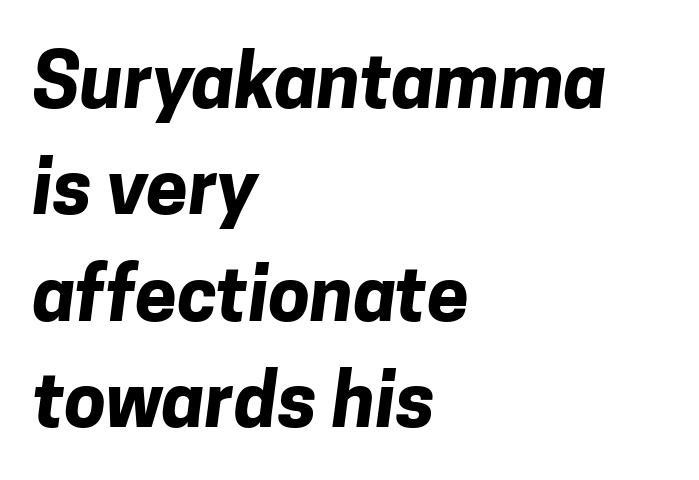
{"serif": "no", "bold": "yes", "weight": "bold", "width": "normal", "stroke_contrast": "low", "x_height": "medium", "monospaced": "no", "underline": "no", "align": "left", "line_spacing": "normal", "line_spacing_ratio": 1.42, "letter_spacing": "normal", "letter_spacing_em": 0.0, "glyph_px": 75}
